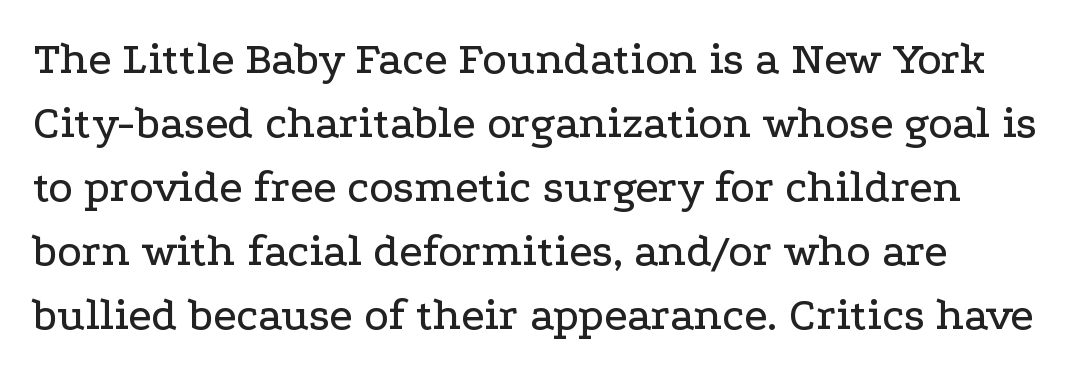
Horizontal bands of white between lines are of average thickness. A bare baseline throughout the passage. Inter-character spacing is left at the font's built-in metrics. Unlike a clean sans, this face finishes its strokes with serifs.
